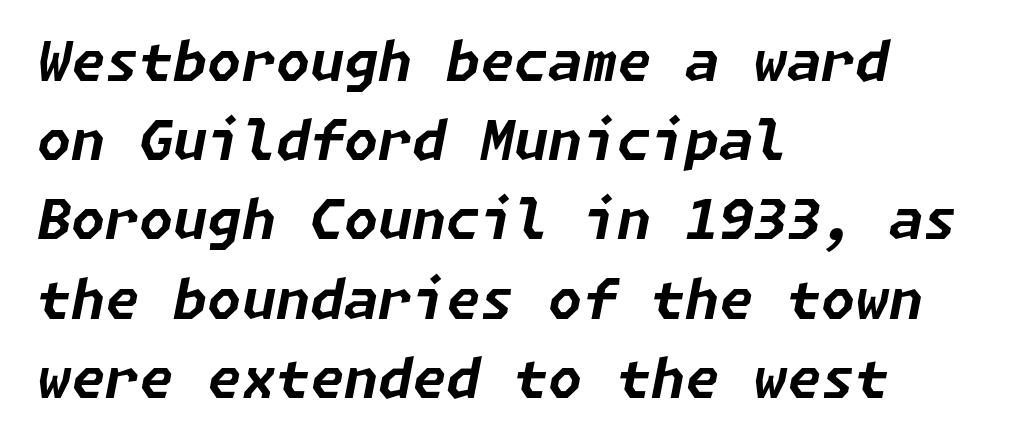
Caption: bold face, heavy strokes. Alignment: flush left. How would I describe the line gaps? Plain and ordinary. It's the slanting kind of type. The space directly below the letters is spotless.
